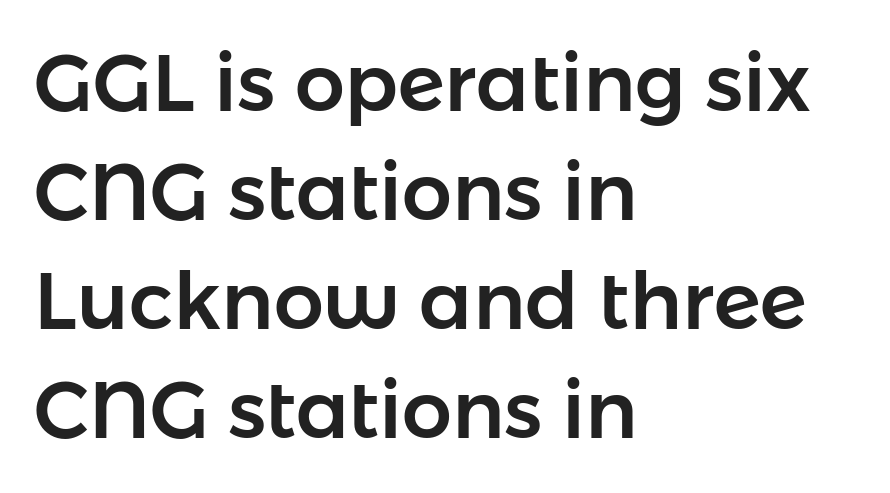
Q: Is the text italic (slanted)? A: No, it is upright.
Q: Is the typeface a serif or a sans-serif typeface? A: Sans-serif.
Q: Is the text underlined? A: No.
Q: How is the paragraph aligned? A: Left-aligned.
Q: Is the spacing between letters normal or unusually wide? A: Normal.
Q: Is the spacing between lines tight, normal or loose? A: Normal.
Q: Width (condensed, normal, or wide)? A: Normal.
Q: Stroke contrast? A: Low.
Q: x-height? A: Medium.
Q: Monospaced? A: No.
